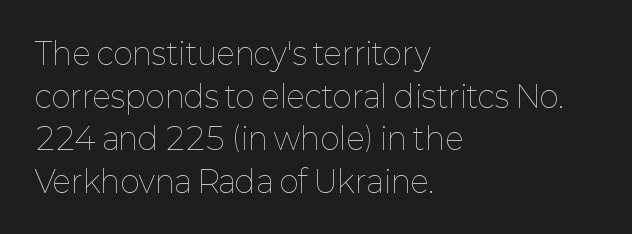
The image shows 30 px thin type, upright; set left-aligned, normal line spacing (1.42x), normal letter spacing, not underlined; low stroke contrast and a medium x-height.
